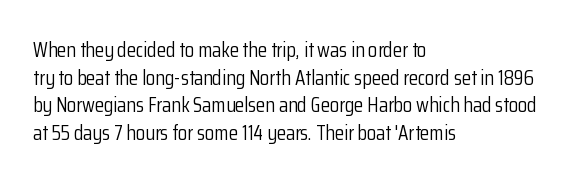
Q: Is the text bold? A: No.
Q: Is the text italic (slanted)? A: No, it is upright.
Q: Is the text underlined? A: No.
Q: How is the paragraph aligned? A: Left-aligned.
Q: Is the spacing between letters normal or unusually wide? A: Normal.
Q: Is the spacing between lines tight, normal or loose? A: Normal.
